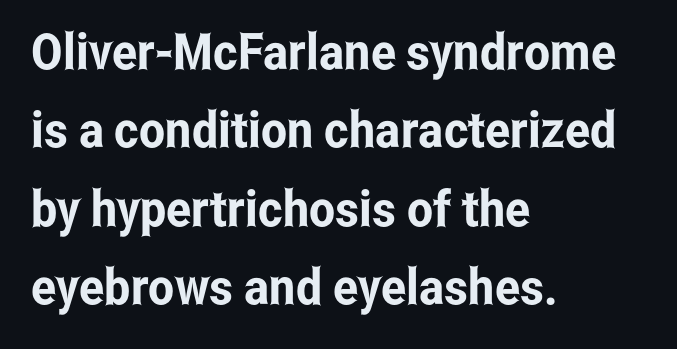
The type sits square on the baseline with zero lean. These lines are rendered in a variable-pitch font. Unmarked baselines from the first word to the last. Reading down the column, the eye jumps a familiar distance to each next line. A typesetter would call this zero additional tracking.
